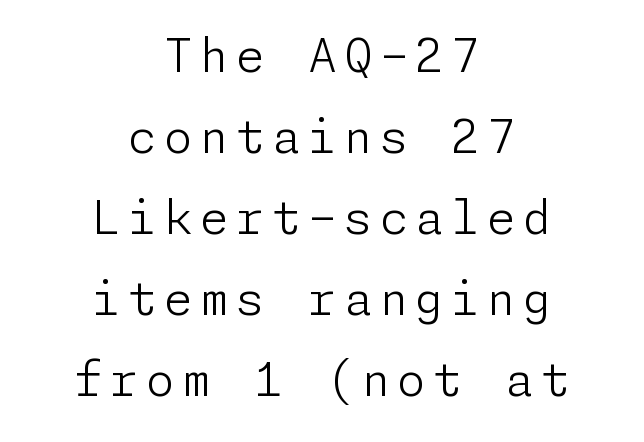
The image shows 46 px light sans-serif type, upright; set centered, line spacing 1.76x, not underlined; low stroke contrast and a medium x-height.
